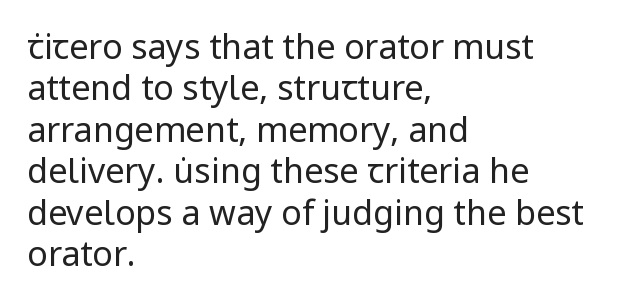
{"serif": "no", "italic": "no", "bold": "no", "weight": "regular", "width": "normal", "stroke_contrast": "low", "x_height": "medium", "monospaced": "no", "underline": "no", "align": "left", "line_spacing_ratio": 1.22, "letter_spacing": "normal", "letter_spacing_em": 0.0, "glyph_px": 34}
